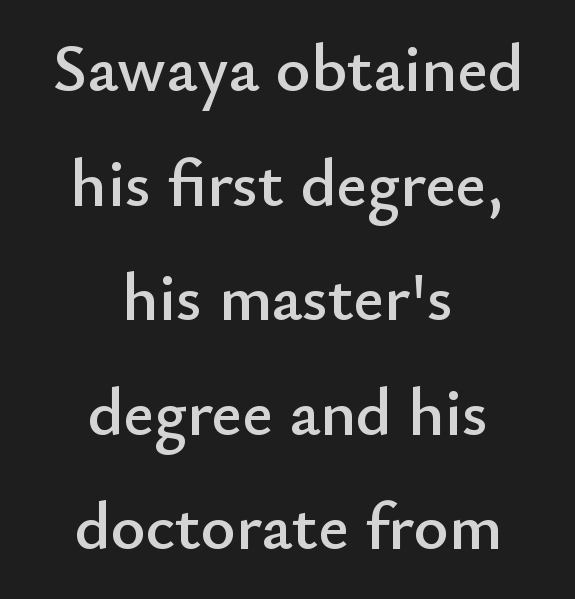
Q: Is the text italic (slanted)? A: No, it is upright.
Q: Is the typeface a serif or a sans-serif typeface? A: Sans-serif.
Q: Is the text underlined? A: No.
Q: How is the paragraph aligned? A: Centered.
Q: Is the spacing between letters normal or unusually wide? A: Normal.
Q: Width (condensed, normal, or wide)? A: Normal.
Q: Stroke contrast? A: Low.
Q: x-height? A: Small.
Q: Monospaced? A: No.
